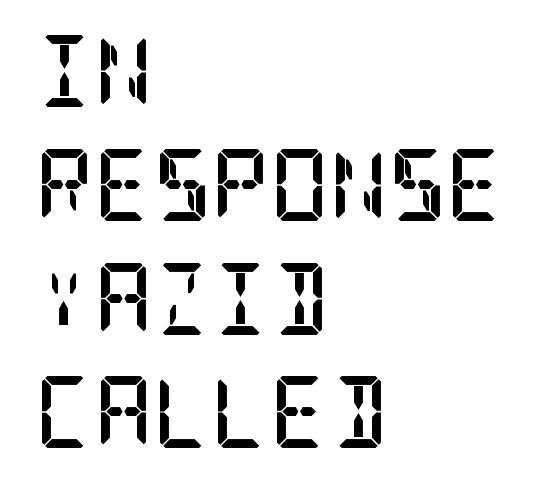
Q: Is the text bold? A: Yes.
Q: Is the text italic (slanted)? A: No, it is upright.
Q: Is the typeface a serif or a sans-serif typeface? A: Serif.
Q: Is the text underlined? A: No.
Q: How is the paragraph aligned? A: Left-aligned.
Q: Is the spacing between letters normal or unusually wide? A: Normal.
Q: Is the spacing between lines tight, normal or loose? A: Normal.
Q: Width (condensed, normal, or wide)? A: Condensed.
Q: Stroke contrast? A: Low.
Q: x-height? A: Large.
